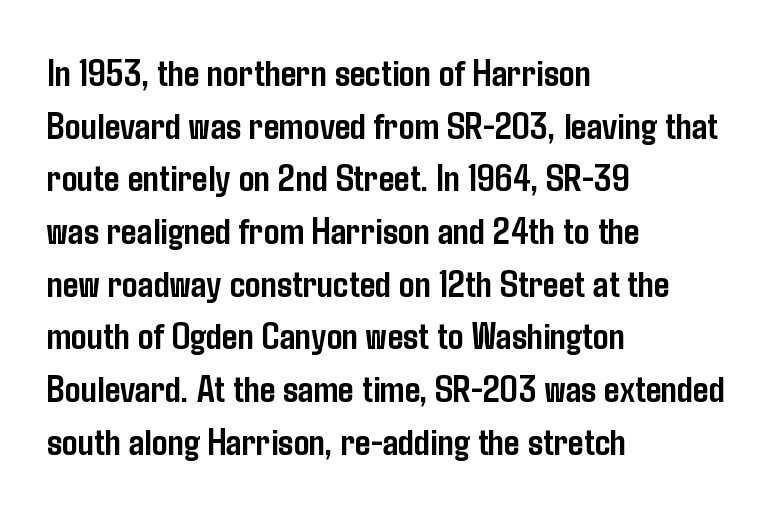
If you measured baseline to baseline, you'd find a middling distance. Caption: multi-line text, flush left, ragged right. Look at the tracking — it's just the regular setting, nothing added. This rendering employs a face without finishing strokes, i.e., a sans-serif. Descenders are the only things crossing below the line. You could not count columns in this text — the font is proportionally spaced.
